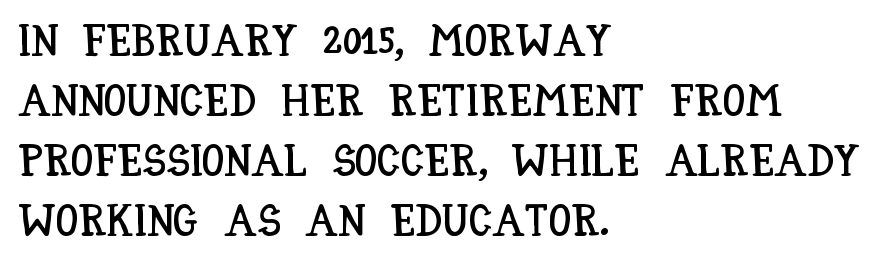
Line spacing here is normal. Each letter keeps its own natural width here, so spacing adapts to shape. Does extra space separate the letters? No, they use regular spacing. Line starts are locked; line ends wander.
